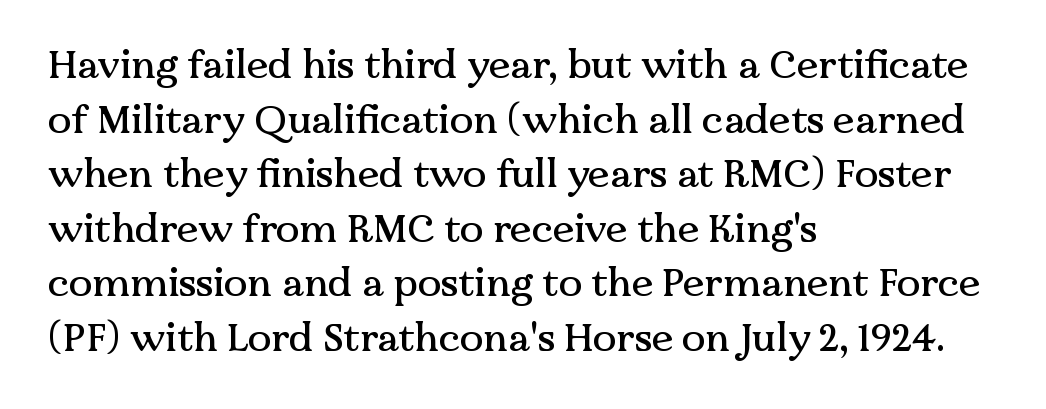
The image shows 39 px serif type, upright; set left-aligned, normal line spacing (1.4x), normal letter spacing, not underlined; medium stroke contrast and a medium x-height.
